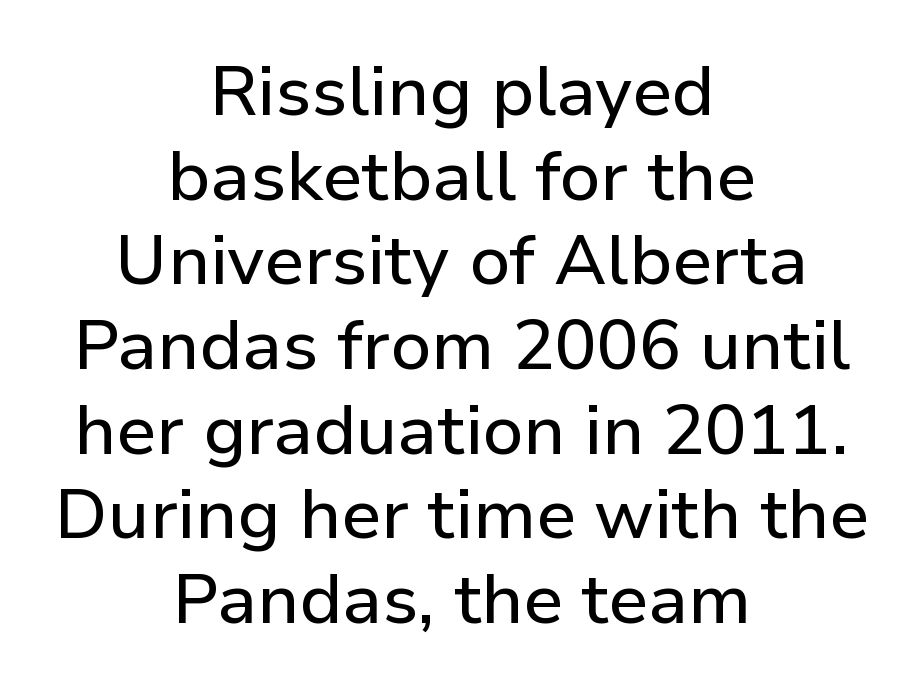
This sample has the flowing, uneven cadence of proportional lettering. Compared with typical body copy, the letter spacing here is the same. Just letters on the line, the space beneath them empty. Centered paragraph, ragged on both sides. A typesetter would mark this as roman, not italic.
